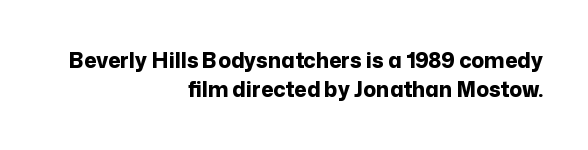
The image shows 21 px bold type, upright; set right-aligned, normal line spacing (1.4x), normal letter spacing, not underlined.
